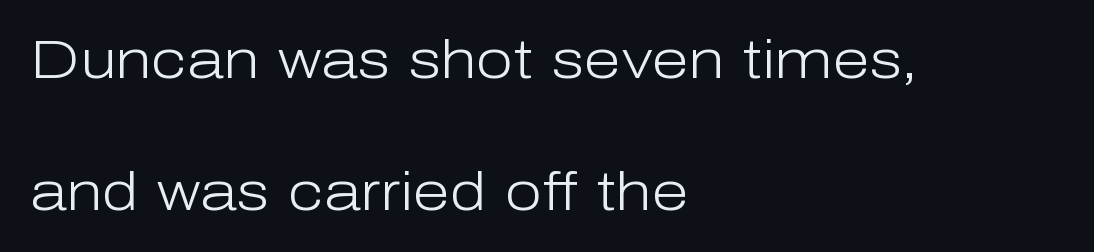
Q: Is the text bold? A: No.
Q: Is the text italic (slanted)? A: No, it is upright.
Q: Is the typeface a serif or a sans-serif typeface? A: Sans-serif.
Q: Is the text underlined? A: No.
Q: How is the paragraph aligned? A: Left-aligned.
Q: Is the spacing between letters normal or unusually wide? A: Normal.
Q: Is the spacing between lines tight, normal or loose? A: Loose.
Q: Width (condensed, normal, or wide)? A: Normal.
Q: Stroke contrast? A: Low.
Q: x-height? A: Medium.
Q: Monospaced? A: No.
